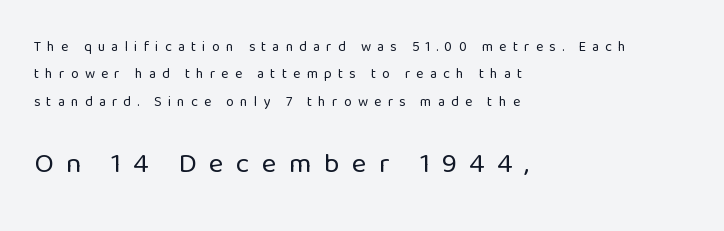
Q: Is the text bold? A: No.
Q: Is the text italic (slanted)? A: No, it is upright.
Q: Is the typeface a serif or a sans-serif typeface? A: Sans-serif.
Q: Is the text underlined? A: No.
Q: How is the paragraph aligned? A: Left-aligned.
Q: Is the spacing between letters normal or unusually wide? A: Unusually wide.
Q: Is the spacing between lines tight, normal or loose? A: Loose.
Q: Which block of text is set in a larger size, the first (top) or the second (bottom)? A: The second (bottom) one.
Q: Width (condensed, normal, or wide)? A: Normal.
Q: Stroke contrast? A: Low.
Q: x-height? A: Medium.
Q: Monospaced? A: No.
